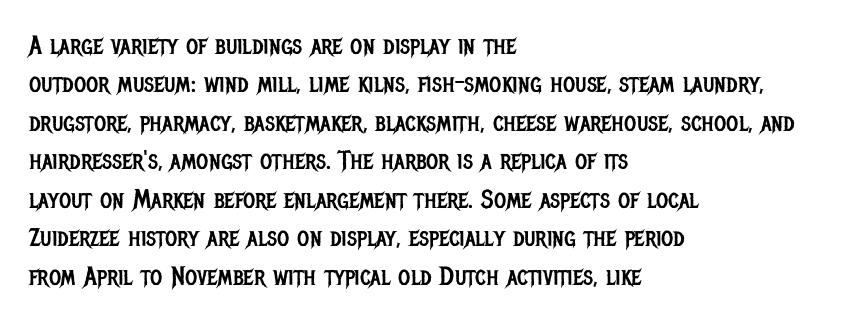
Leftover space on each line is placed entirely after the last word. The font sits on the lighter half of the weight spectrum, regular included. Here the glyphs are tracked normally, forming tight word shapes. Evenly set lines give the paragraph a standard silhouette. The area under the type is left untouched. The letters stand upright; this is a roman face.
